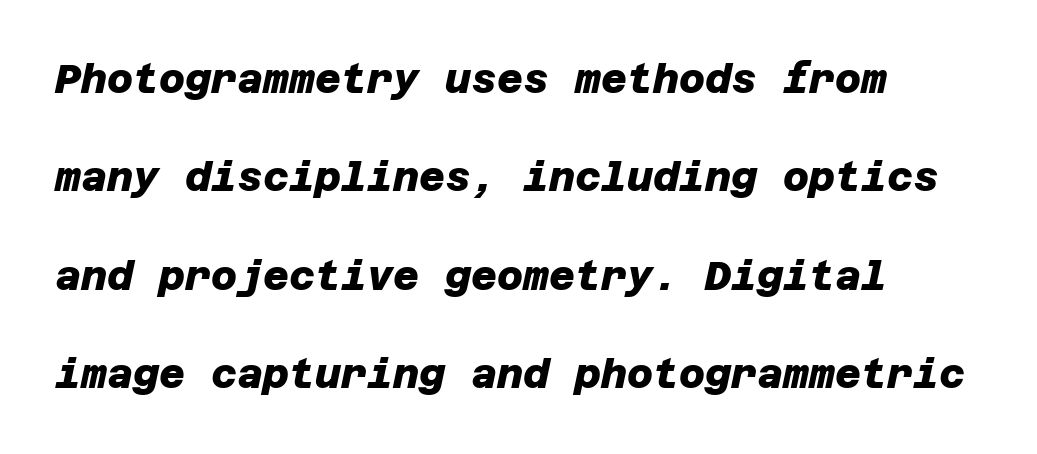
The compositor pushed each line to the left boundary. Nobody drew a line under any word here. These lines keep a tight, regular rhythm from letter to letter. A dark, heavy texture on the line: the type is bold. Examine the stroke ends and you'll find no serifs. One glance says open: line gaps are wider than usual.
